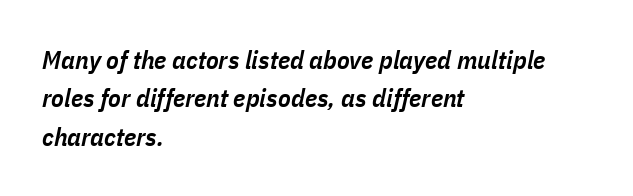
Compared with an ordinary text face, these strokes are moderately heavier — a semibold. Notice how descenders clear the ascenders below comfortably — that's standard leading. Does extra space separate the letters? No, they use regular spacing. If you drew a ruler down the left edge, every line would touch it. Notice how the stems are inclined rather than vertical — that's the hallmark of italics. Lines of text with bare space underneath.
